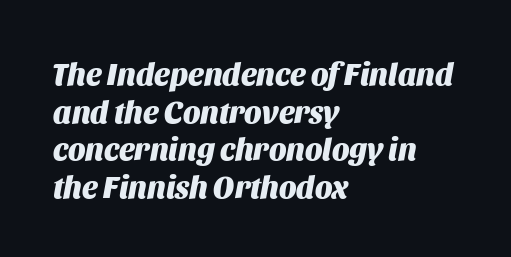
You'd pick this weight for a headline — it's a proper bold. Nobody touched the tracking dial on this one. The strip under each line holds only bare page. The passage shown leans; its letterforms are oblique. The passage is arranged the way most books set body copy — flush left.
